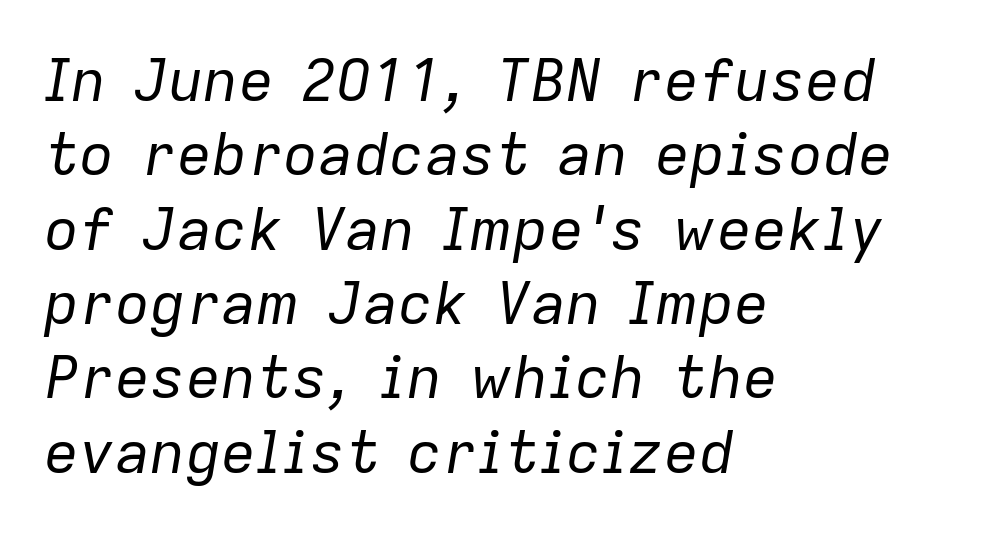
Does the leading feel generous? No, just average. Is this a fixed-width face? No — the glyphs have proportional, varying widths. A clean baseline with only descenders dipping below it. Is the letter spacing exaggerated? No — it looks like the ordinary default. The typeface has the unassuming heft of standard copy or less.
